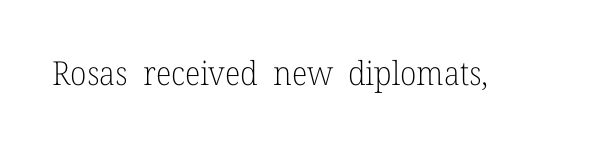
{"serif": "yes", "italic": "no", "bold": "no", "weight": "light", "width": "normal", "stroke_contrast": "low", "x_height": "medium", "monospaced": "no", "underline": "no", "letter_spacing": "normal", "letter_spacing_em": 0.0, "glyph_px": 33}
